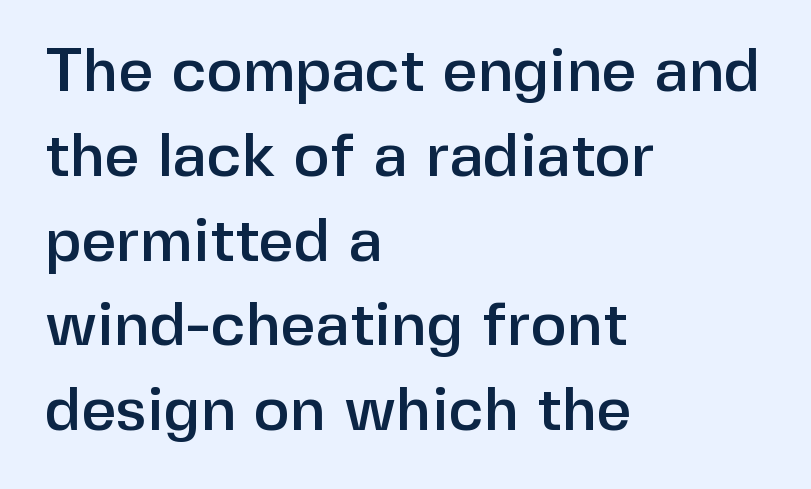
{"serif": "no", "italic": "no", "width": "normal", "stroke_contrast": "low", "x_height": "medium", "monospaced": "no", "underline": "no", "align": "left", "line_spacing": "normal", "line_spacing_ratio": 1.39, "letter_spacing": "normal", "letter_spacing_em": 0.0, "glyph_px": 61}
